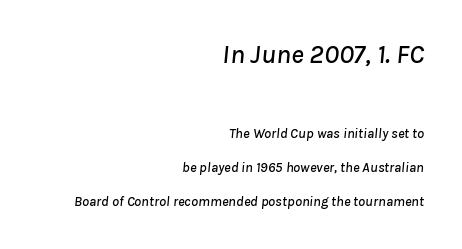
You can tell it's italic because the verticals aren't actually vertical. The passage shown is not underscored anywhere. How are the letters spaced? Ordinarily, with no added tracking. The rendering uses a large line-height, opening up the rows. The rag falls on the left side of this text block.
